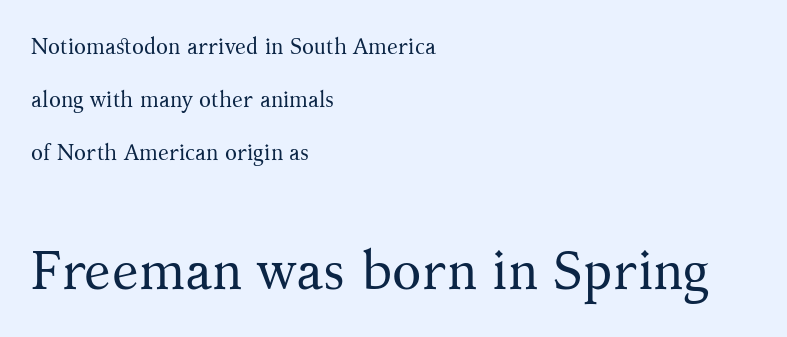
Style check: upright. This block would shrink considerably if given ordinary leading; it's expanded now. Check under the words: just untouched page. Bigger letters appear in the bottom chunk; the top chunk is reduced. Little horizontal feet cap the strokes, marking this as serif type.
